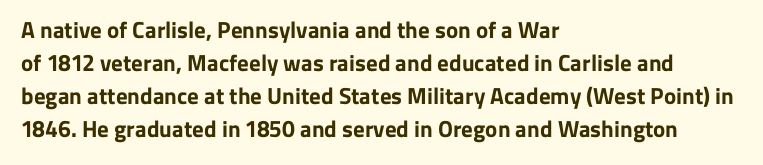
Q: Is the text bold? A: Yes.
Q: Is the text italic (slanted)? A: No, it is upright.
Q: Is the text underlined? A: No.
Q: How is the paragraph aligned? A: Left-aligned.
Q: Is the spacing between letters normal or unusually wide? A: Normal.
Q: Is the spacing between lines tight, normal or loose? A: Normal.
